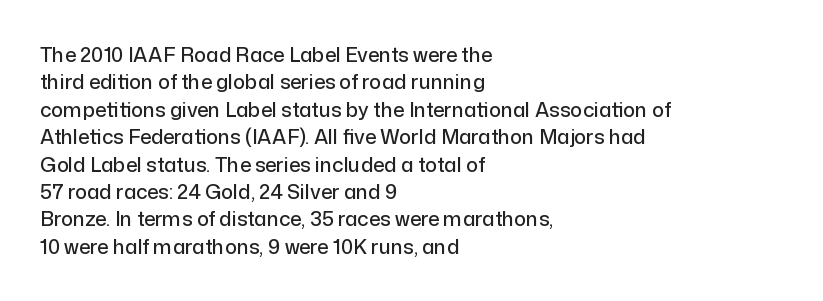
{"italic": "no", "underline": "no", "align": "left", "line_spacing": "normal", "line_spacing_ratio": 1.37, "letter_spacing": "normal", "letter_spacing_em": 0.0, "glyph_px": 20}
